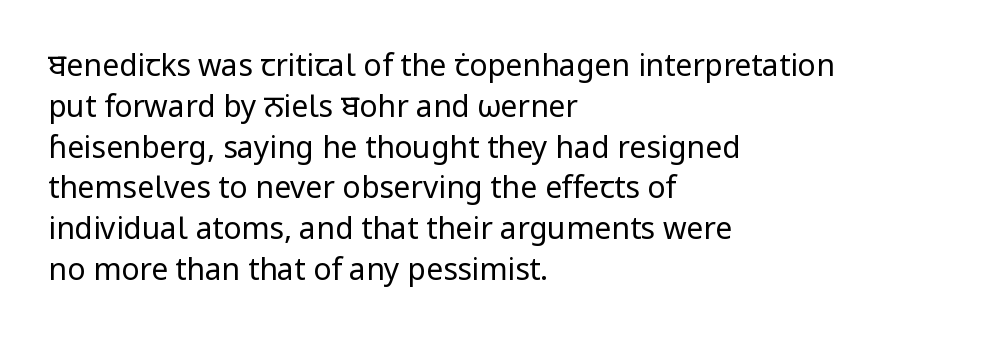
The image shows 30 px regular-weight sans-serif type, upright; set left-aligned, normal line spacing (1.36x), normal letter spacing, not underlined; low stroke contrast and a medium x-height.
